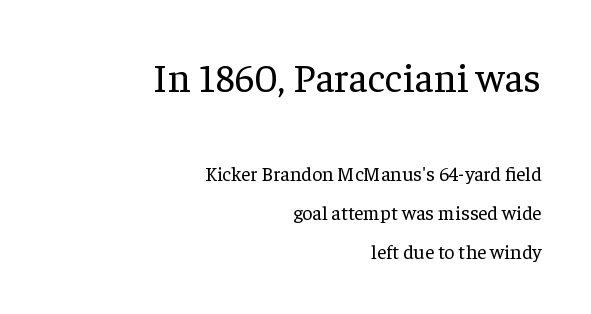
Type style note: has serifs. These lines are rendered in a variable-pitch font. Each word holds together tightly as a unit, with standard inter-letter gaps. The letters stand upright; this is a roman face. The composition opens big and finishes small.
